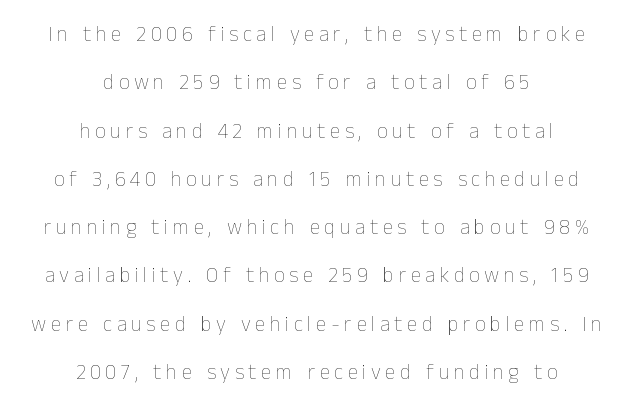
{"italic": "no", "bold": "no", "underline": "no", "align": "center", "line_spacing": "loose", "line_spacing_ratio": 2.3, "letter_spacing": "wide", "letter_spacing_em": 0.22, "glyph_px": 21}
